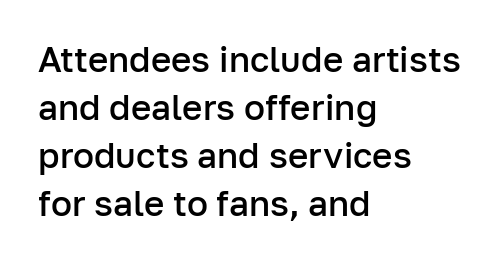
The image shows 35 px semibold sans-serif type, upright; set left-aligned, normal line spacing (1.37x), normal letter spacing, not underlined; low stroke contrast and a medium x-height.
